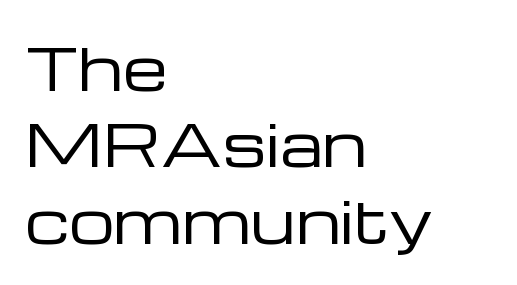
Q: Is the text bold? A: No.
Q: Is the text italic (slanted)? A: No, it is upright.
Q: Is the typeface a serif or a sans-serif typeface? A: Sans-serif.
Q: Is the text underlined? A: No.
Q: How is the paragraph aligned? A: Left-aligned.
Q: Is the spacing between letters normal or unusually wide? A: Normal.
Q: Is the spacing between lines tight, normal or loose? A: Normal.
Q: Width (condensed, normal, or wide)? A: Wide.
Q: Stroke contrast? A: Low.
Q: x-height? A: Medium.
Q: Monospaced? A: No.
